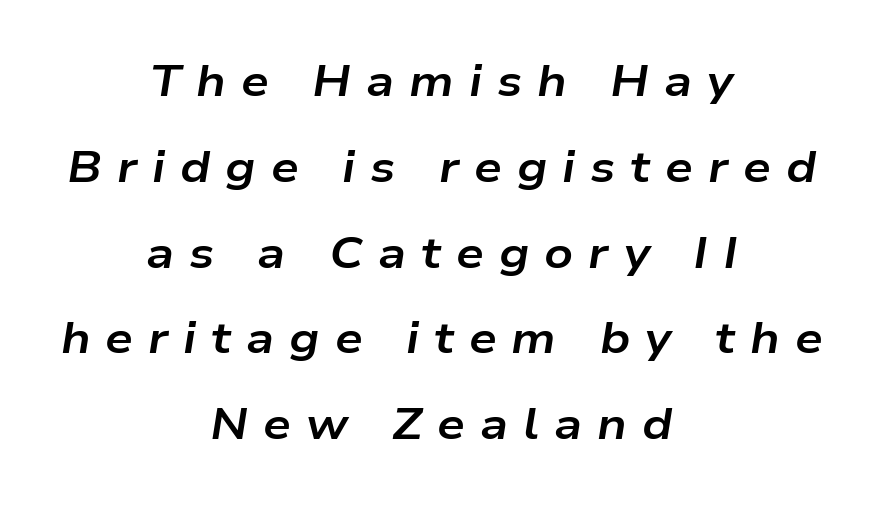
This sample has the flowing, uneven cadence of proportional lettering. Leading: increased. The paragraph has two soft edges and a firm central axis. On the weight axis this lands at bold, roughly 700.
